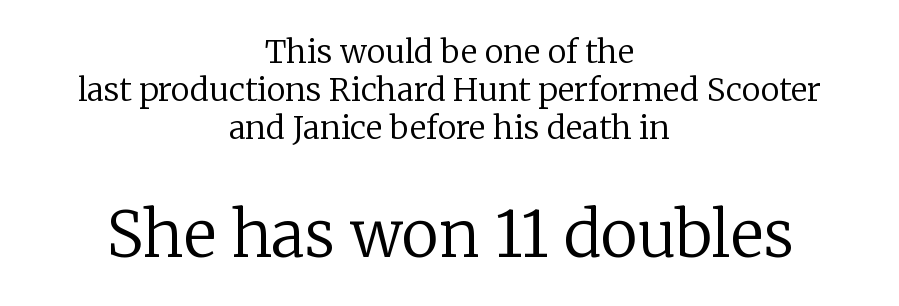
Q: Is the text bold? A: No.
Q: Is the text italic (slanted)? A: No, it is upright.
Q: Is the typeface a serif or a sans-serif typeface? A: Serif.
Q: Is the text underlined? A: No.
Q: How is the paragraph aligned? A: Centered.
Q: Is the spacing between letters normal or unusually wide? A: Normal.
Q: Which block of text is set in a larger size, the first (top) or the second (bottom)? A: The second (bottom) one.
Q: Width (condensed, normal, or wide)? A: Normal.
Q: Stroke contrast? A: Low.
Q: x-height? A: Medium.
Q: Monospaced? A: No.
